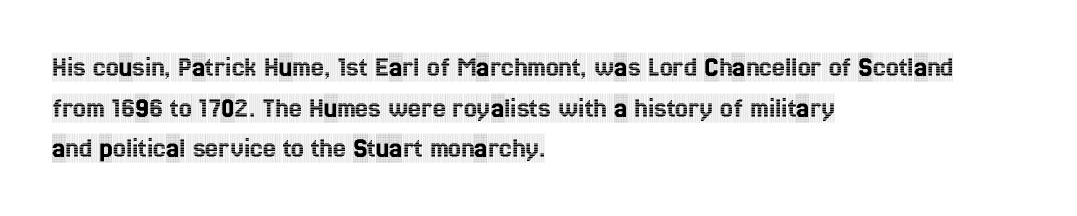
Q: Is the text italic (slanted)? A: No, it is upright.
Q: Is the typeface a serif or a sans-serif typeface? A: Serif.
Q: Is the text underlined? A: No.
Q: How is the paragraph aligned? A: Left-aligned.
Q: Is the spacing between letters normal or unusually wide? A: Normal.
Q: Is the spacing between lines tight, normal or loose? A: Normal.
Q: Width (condensed, normal, or wide)? A: Condensed.
Q: x-height? A: Large.
Q: Monospaced? A: No.
